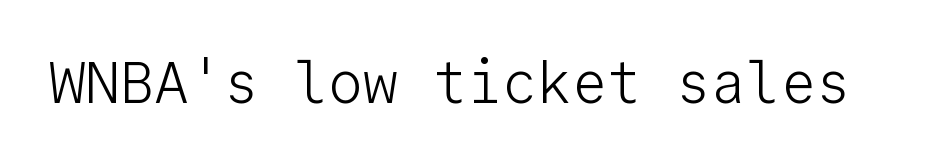
Q: Is the text bold? A: No.
Q: Is the text italic (slanted)? A: No, it is upright.
Q: Is the typeface a serif or a sans-serif typeface? A: Sans-serif.
Q: Is the text underlined? A: No.
Q: Is the spacing between letters normal or unusually wide? A: Normal.
Q: Width (condensed, normal, or wide)? A: Normal.
Q: Stroke contrast? A: Low.
Q: x-height? A: Medium.
Q: Monospaced? A: Yes.
